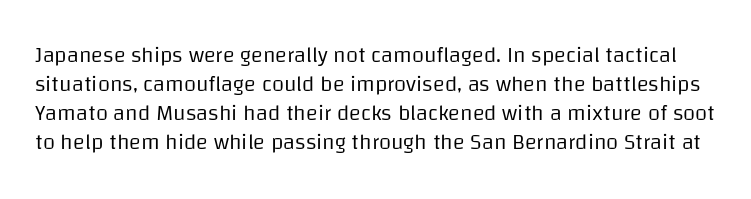
Q: Is the text bold? A: No.
Q: Is the text italic (slanted)? A: No, it is upright.
Q: Is the text underlined? A: No.
Q: Is the spacing between letters normal or unusually wide? A: Normal.
Q: Is the spacing between lines tight, normal or loose? A: Normal.
